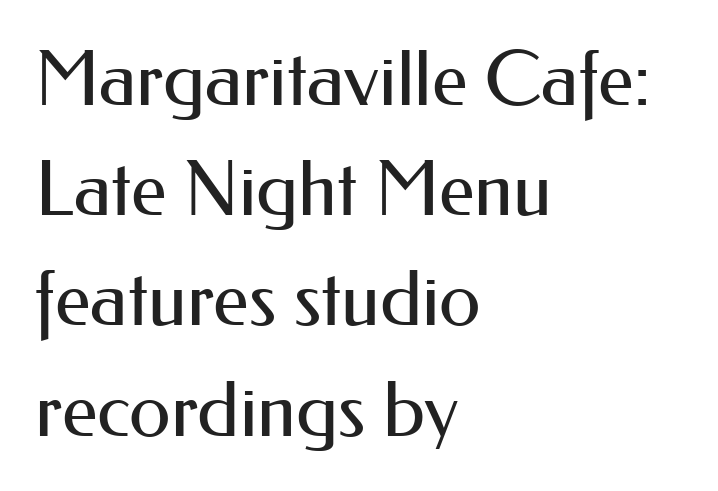
Q: Is the text bold? A: No.
Q: Is the text italic (slanted)? A: No, it is upright.
Q: Is the typeface a serif or a sans-serif typeface? A: Sans-serif.
Q: Is the text underlined? A: No.
Q: How is the paragraph aligned? A: Left-aligned.
Q: Is the spacing between letters normal or unusually wide? A: Normal.
Q: Is the spacing between lines tight, normal or loose? A: Normal.
Q: Width (condensed, normal, or wide)? A: Normal.
Q: Stroke contrast? A: Medium.
Q: x-height? A: Small.
Q: Monospaced? A: No.
